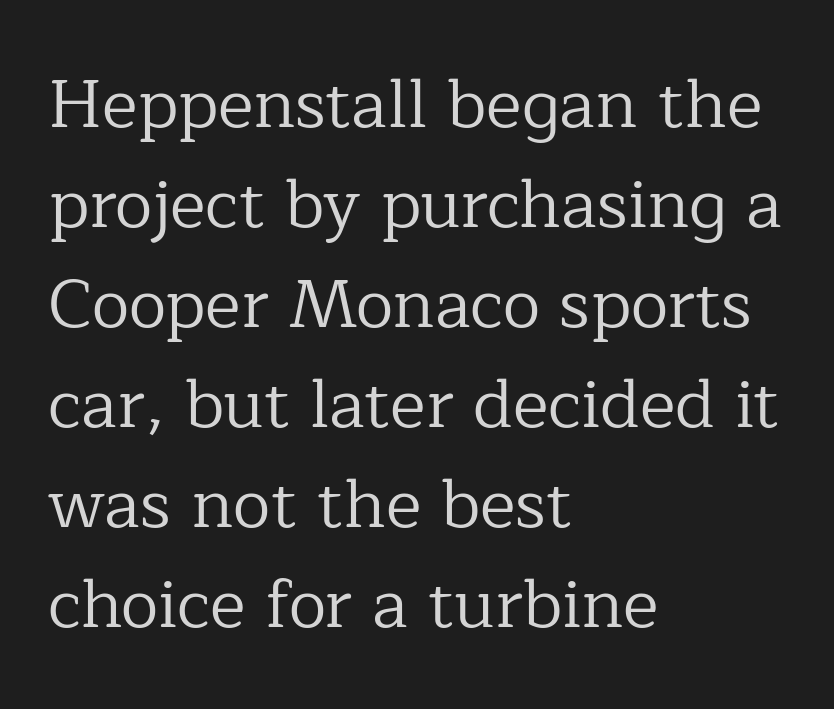
Q: Is the text bold? A: No.
Q: Is the text italic (slanted)? A: No, it is upright.
Q: Is the typeface a serif or a sans-serif typeface? A: Serif.
Q: Is the text underlined? A: No.
Q: How is the paragraph aligned? A: Left-aligned.
Q: Is the spacing between letters normal or unusually wide? A: Normal.
Q: Is the spacing between lines tight, normal or loose? A: Normal.
Q: Width (condensed, normal, or wide)? A: Normal.
Q: Stroke contrast? A: Low.
Q: x-height? A: Medium.
Q: Monospaced? A: No.
